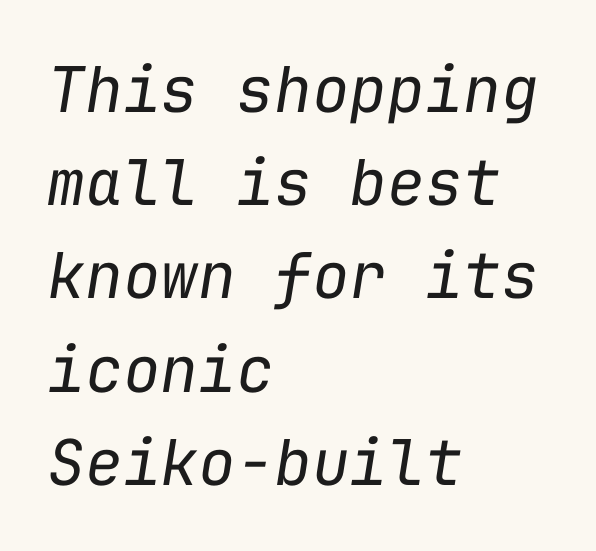
The image shows 63 px regular-weight type, italic (leaning right), monospaced; set left-aligned, normal line spacing (1.48x), normal letter spacing, not underlined; low stroke contrast and a medium x-height.
